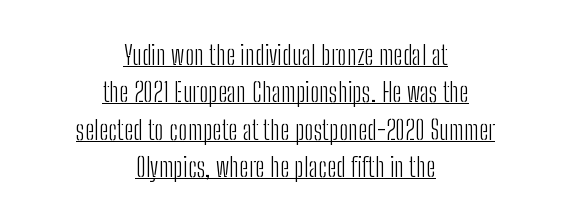
Leftover space on each line is divided equally before and after the words. Each word holds together tightly as a unit, with standard inter-letter gaps. The font's upright variant was chosen for this text. Regarding leading, the lines here are spaced in the standard way. This rendering features underlined lettering. Weight class: somewhere from thin through regular.
